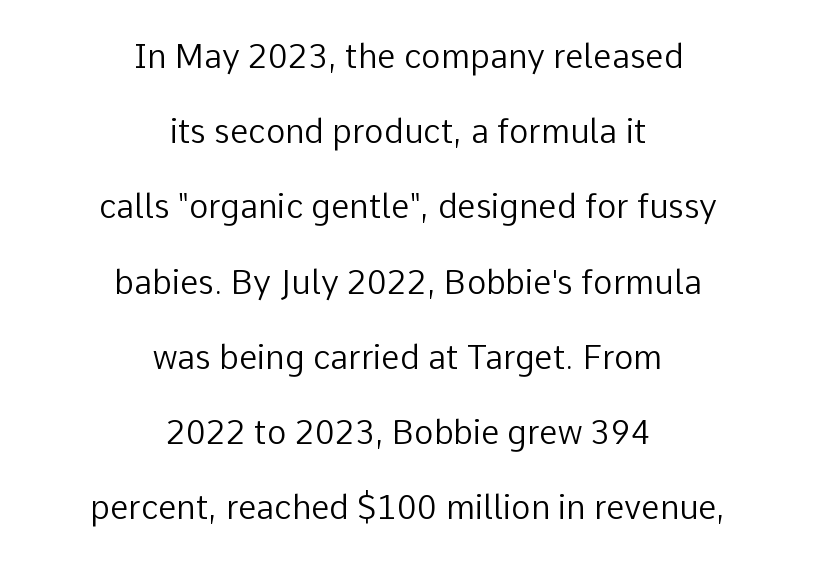
The image shows 33 px regular-weight sans-serif type, upright; set centered, loose line spacing (2.28x), normal letter spacing, not underlined; low stroke contrast and a medium x-height.
